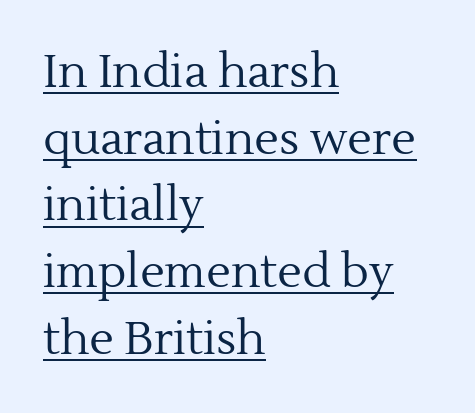
{"serif": "yes", "italic": "no", "bold": "no", "weight": "regular", "width": "normal", "x_height": "medium", "monospaced": "no", "underline": "yes", "align": "left", "line_spacing": "normal", "line_spacing_ratio": 1.45, "letter_spacing": "normal", "letter_spacing_em": 0.0, "glyph_px": 46}
